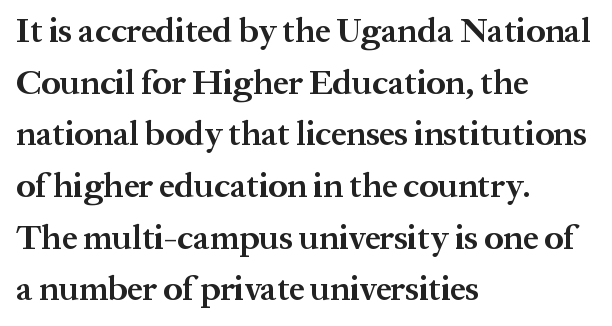
A normal amount of white space separates one row of letters from the next. Type style note: has serifs. Nobody drew a line under any word here. Words appear dense and cohesive because spacing is normal. Every row of glyphs begins at an identical x-position on the left.
